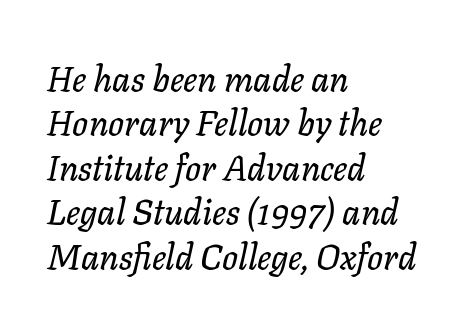
Q: Is the text italic (slanted)? A: Yes, it leans right by about 11 degrees.
Q: Is the text underlined? A: No.
Q: How is the paragraph aligned? A: Left-aligned.
Q: Is the spacing between letters normal or unusually wide? A: Normal.
Q: Is the spacing between lines tight, normal or loose? A: Normal.
Q: Width (condensed, normal, or wide)? A: Normal.
Q: Stroke contrast? A: Low.
Q: x-height? A: Medium.
Q: Monospaced? A: No.
